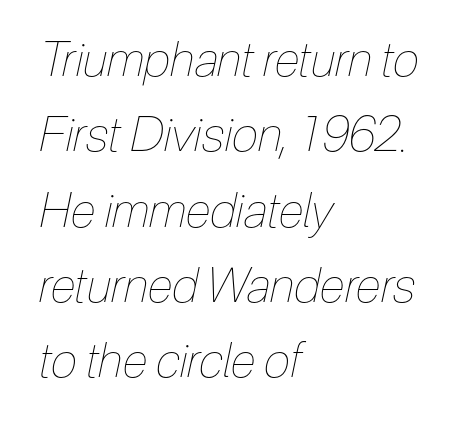
The image shows 48 px thin, condensed type, italic (leaning right); set left-aligned, normal line spacing (1.57x), normal letter spacing, not underlined; low stroke contrast and a medium x-height.
